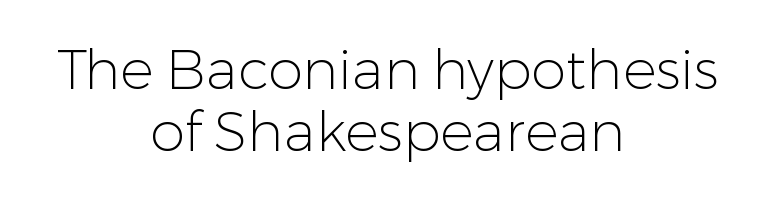
The image shows 56 px light sans-serif type, upright; set centered, tight line spacing (1.11x), normal letter spacing, not underlined; low stroke contrast and a medium x-height.
